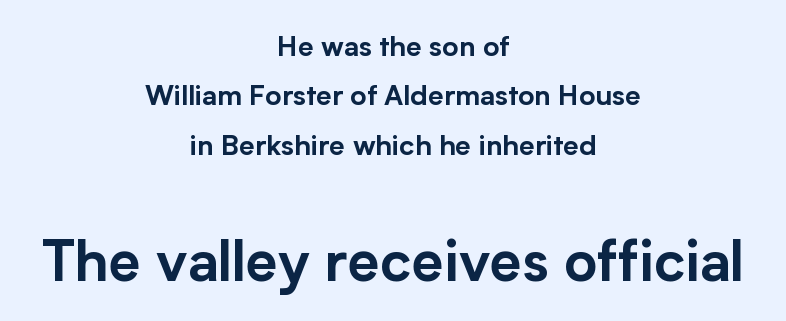
Q: Is the text italic (slanted)? A: No, it is upright.
Q: Is the typeface a serif or a sans-serif typeface? A: Sans-serif.
Q: Is the text underlined? A: No.
Q: How is the paragraph aligned? A: Centered.
Q: Is the spacing between letters normal or unusually wide? A: Normal.
Q: Which block of text is set in a larger size, the first (top) or the second (bottom)? A: The second (bottom) one.
Q: Width (condensed, normal, or wide)? A: Normal.
Q: Stroke contrast? A: Low.
Q: x-height? A: Medium.
Q: Monospaced? A: No.
